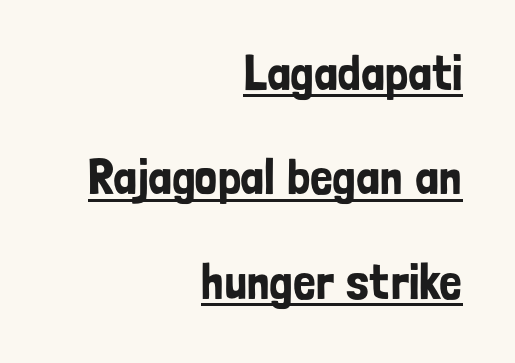
Italic? Not at all — the glyphs are vertical. Varying glyph widths throughout — classic text-font behaviour. What stands out about the letter spacing? Nothing — it is the standard amount. This block would shrink considerably if given ordinary leading; it's expanded now.
